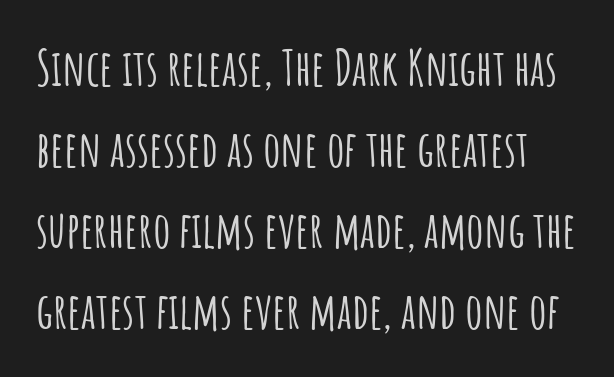
These lines are rendered in a variable-pitch font. Decoration check: the copy has no underline. Style check: upright. Grotesque or geometric, the face here clearly has no serifs. Interline gaps are of average width in this sample.
